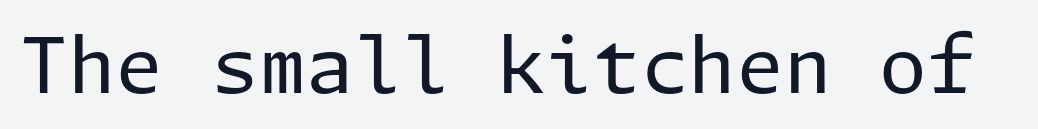
Q: Is the text bold? A: No.
Q: Is the text italic (slanted)? A: No, it is upright.
Q: Is the typeface a serif or a sans-serif typeface? A: Sans-serif.
Q: Is the text underlined? A: No.
Q: Is the spacing between letters normal or unusually wide? A: Normal.
Q: Width (condensed, normal, or wide)? A: Normal.
Q: Stroke contrast? A: Low.
Q: x-height? A: Medium.
